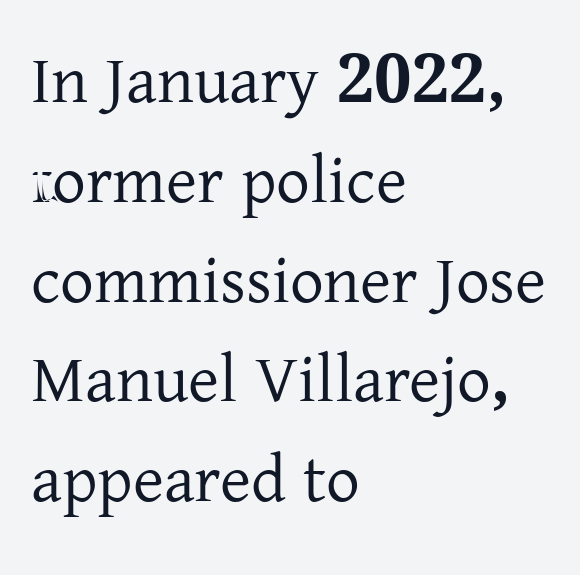
Q: Is the text italic (slanted)? A: No, it is upright.
Q: Is the typeface a serif or a sans-serif typeface? A: Serif.
Q: Is the text underlined? A: No.
Q: How is the paragraph aligned? A: Left-aligned.
Q: Is the spacing between letters normal or unusually wide? A: Normal.
Q: Is the spacing between lines tight, normal or loose? A: Normal.
Q: Width (condensed, normal, or wide)? A: Normal.
Q: Stroke contrast? A: Low.
Q: x-height? A: Medium.
Q: Monospaced? A: No.
